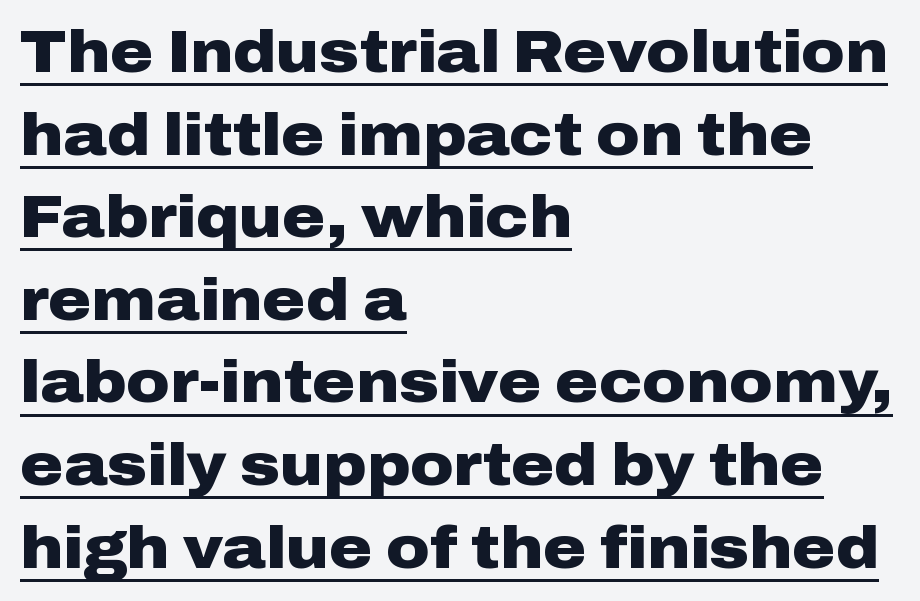
The rendering keeps characters at their native spacing. Characters remain perfectly vertical along every line. The face used here has the dense, thick strokes of a bold. Emphasis is given by a line drawn under the lettering.
